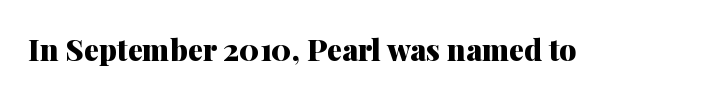
Q: Is the text bold? A: Yes.
Q: Is the text italic (slanted)? A: No, it is upright.
Q: Is the typeface a serif or a sans-serif typeface? A: Serif.
Q: Is the text underlined? A: No.
Q: Is the spacing between letters normal or unusually wide? A: Normal.
Q: Width (condensed, normal, or wide)? A: Normal.
Q: Stroke contrast? A: Medium.
Q: x-height? A: Medium.
Q: Monospaced? A: No.
